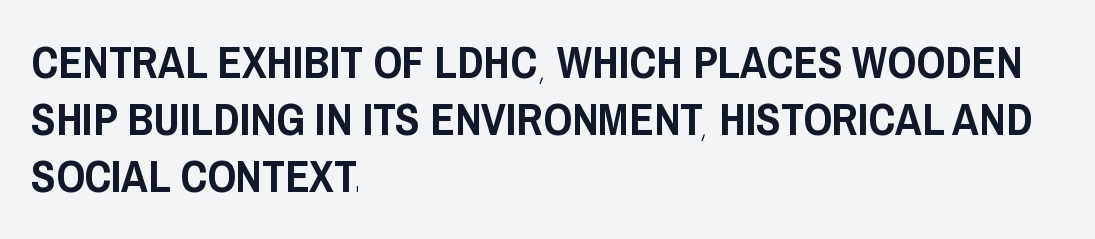
The image shows 45 px condensed sans-serif type, upright; set left-aligned, normal line spacing (1.27x), normal letter spacing, not underlined; low stroke contrast and a large x-height.
